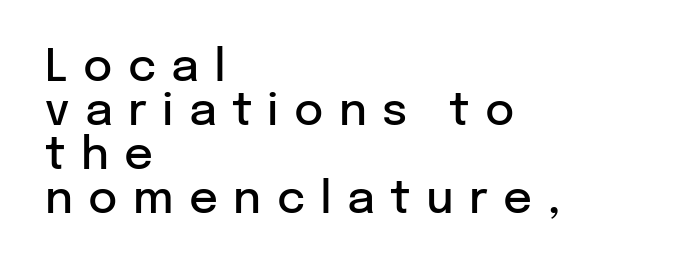
Q: Is the text bold? A: Semi-bold.
Q: Is the text italic (slanted)? A: No, it is upright.
Q: Is the typeface a serif or a sans-serif typeface? A: Sans-serif.
Q: Is the text underlined? A: No.
Q: How is the paragraph aligned? A: Left-aligned.
Q: Is the spacing between letters normal or unusually wide? A: Unusually wide.
Q: Is the spacing between lines tight, normal or loose? A: Tight.
Q: Width (condensed, normal, or wide)? A: Normal.
Q: Stroke contrast? A: Low.
Q: x-height? A: Medium.
Q: Monospaced? A: No.
